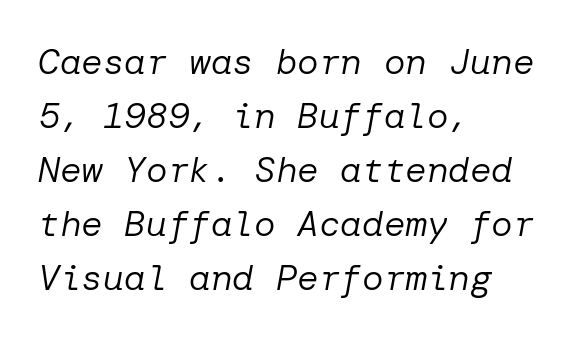
{"italic": "yes", "lean": "right", "slant_degrees": 10, "bold": "no", "weight": "regular", "width": "normal", "stroke_contrast": "low", "x_height": "medium", "underline": "no", "align": "left", "line_spacing": "normal", "line_spacing_ratio": 1.5, "letter_spacing": "normal", "letter_spacing_em": 0.0, "glyph_px": 36}
